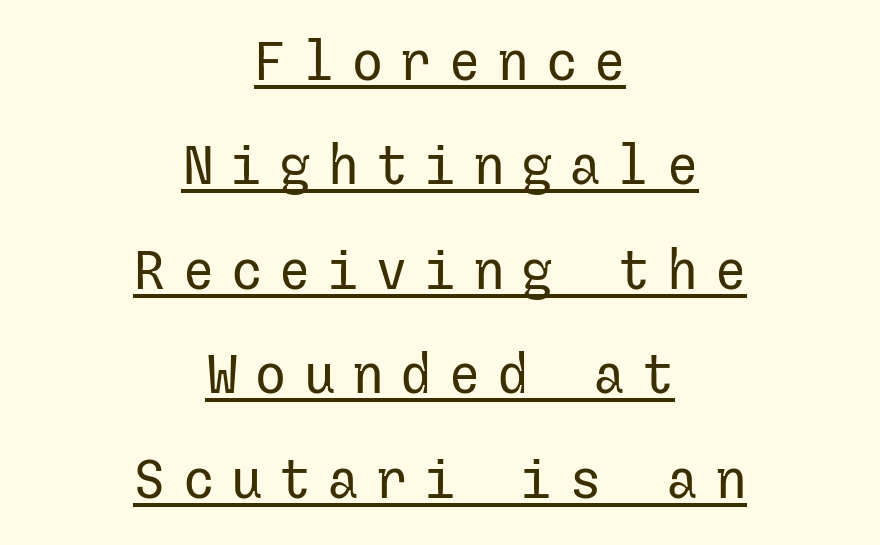
The image shows 55 px regular-weight sans-serif type, upright; set centered, loose line spacing (1.9x), unusually wide letter spacing (+0.28 em), underlined; low stroke contrast and a medium x-height.
